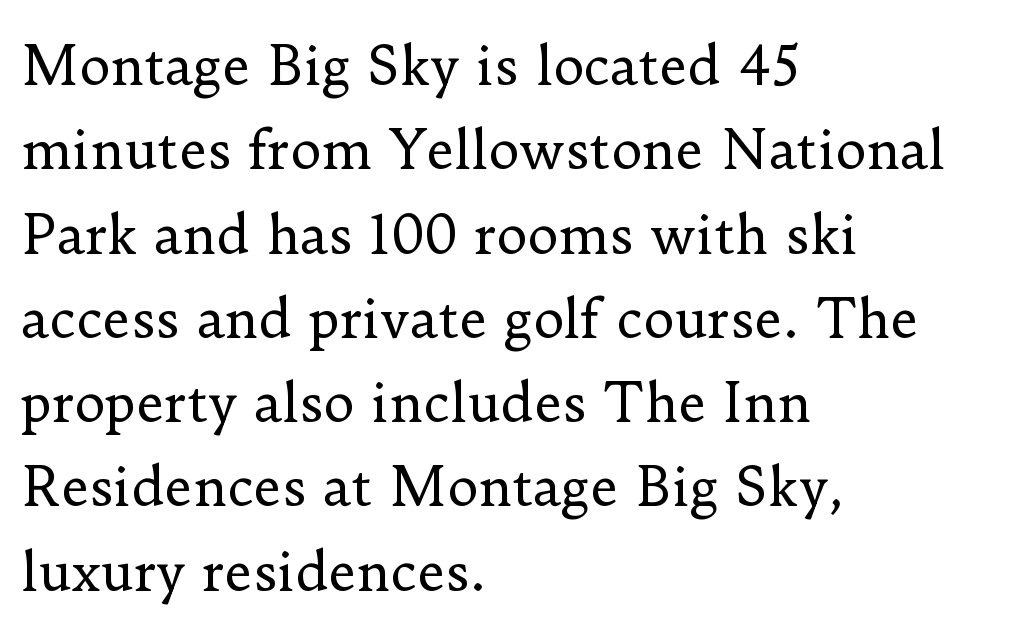
{"serif": "yes", "italic": "no", "bold": "no", "weight": "regular", "width": "normal", "stroke_contrast": "low", "x_height": "small", "monospaced": "no", "underline": "no", "align": "left", "line_spacing": "normal", "line_spacing_ratio": 1.59, "letter_spacing": "normal", "letter_spacing_em": 0.0, "glyph_px": 53}
